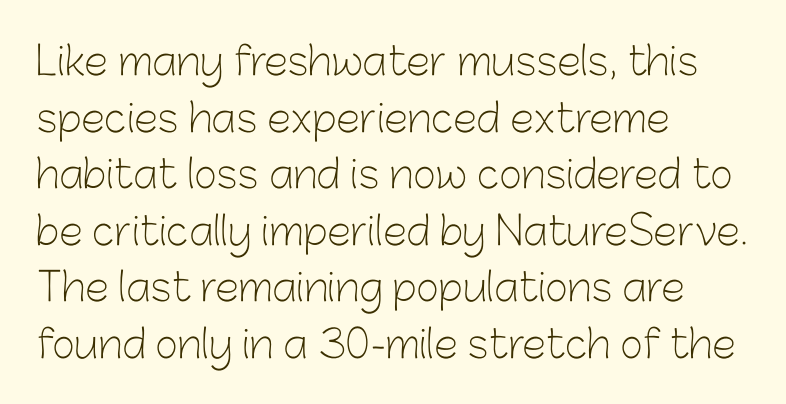
The image shows 39 px light sans-serif type, upright; set left-aligned, normal line spacing (1.45x), normal letter spacing, not underlined; low stroke contrast and a medium x-height.
